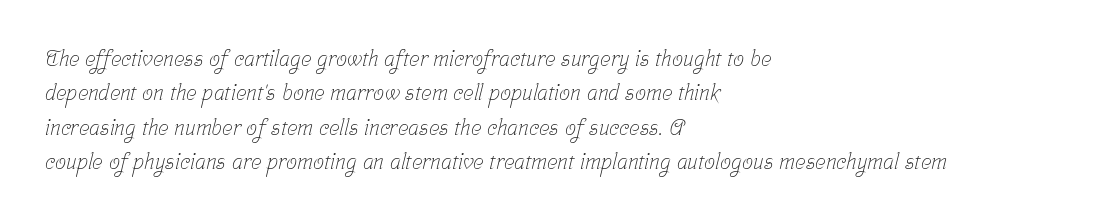
{"bold": "no", "underline": "no", "align": "left", "line_spacing": "normal", "line_spacing_ratio": 1.56, "letter_spacing": "normal", "letter_spacing_em": 0.0, "glyph_px": 22}
